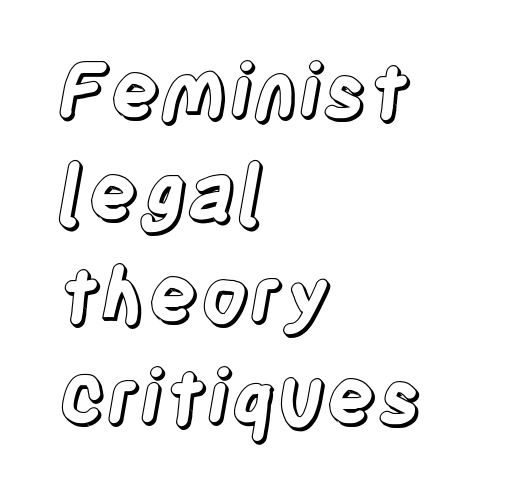
Q: Is the text italic (slanted)? A: Yes.
Q: Is the text underlined? A: No.
Q: How is the paragraph aligned? A: Left-aligned.
Q: Is the spacing between letters normal or unusually wide? A: Normal.
Q: Is the spacing between lines tight, normal or loose? A: Normal.
Q: Width (condensed, normal, or wide)? A: Condensed.
Q: x-height? A: Large.
Q: Monospaced? A: No.
